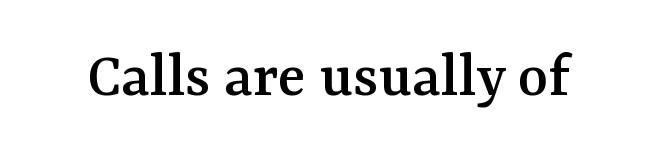
Q: Is the text italic (slanted)? A: No, it is upright.
Q: Is the typeface a serif or a sans-serif typeface? A: Serif.
Q: Is the text underlined? A: No.
Q: Is the spacing between letters normal or unusually wide? A: Normal.
Q: Width (condensed, normal, or wide)? A: Normal.
Q: Stroke contrast? A: Medium.
Q: x-height? A: Medium.
Q: Monospaced? A: No.
